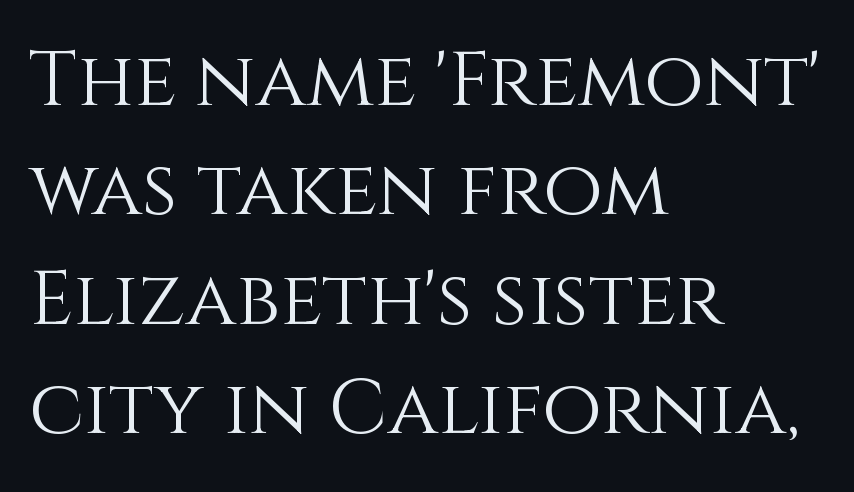
In terms of posture, this sample is upright. The typesetting does not lean heavy: it is not bold. Character widths vary here, with narrow letters taking less room than wide ones. The face used here is rendered with its standard letterfit. Is there much room between lines? A standard amount, neither cramped nor airy.
